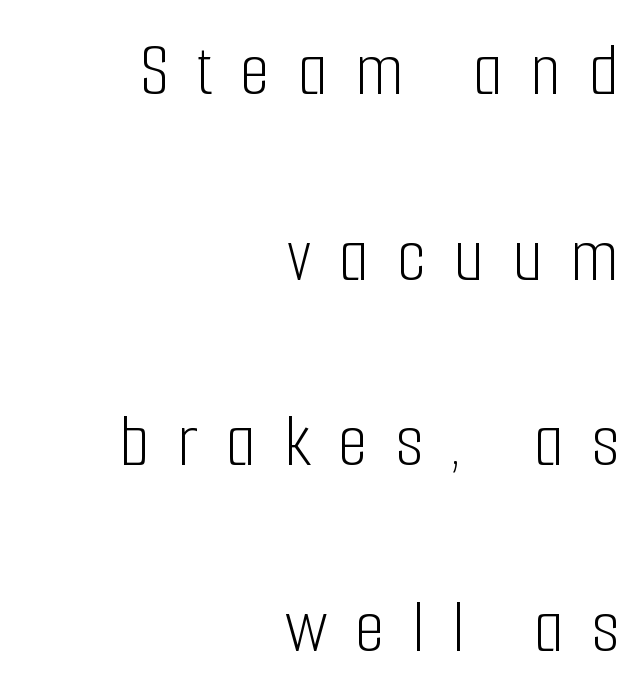
Lines of text with bare space underneath. You could only call the tracking loose — the letters float apart. The characters display no serif detailing; their extremities are plain. The rendering uses natural spacing where letterforms have individual widths. All the whitespace from short lines collects on the left. Summary of vertical rhythm: relaxed, with wide interline spacing.
